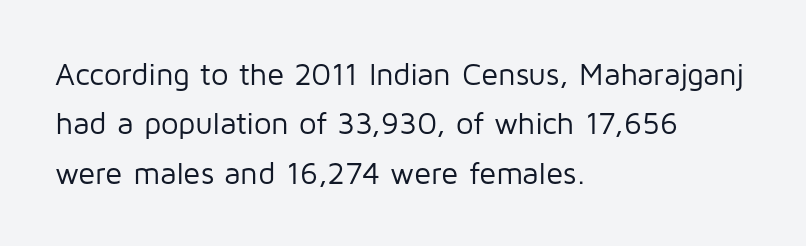
Q: Is the text bold? A: No.
Q: Is the text italic (slanted)? A: No, it is upright.
Q: Is the typeface a serif or a sans-serif typeface? A: Sans-serif.
Q: Is the text underlined? A: No.
Q: How is the paragraph aligned? A: Left-aligned.
Q: Is the spacing between letters normal or unusually wide? A: Normal.
Q: Is the spacing between lines tight, normal or loose? A: Normal.
Q: Width (condensed, normal, or wide)? A: Normal.
Q: Stroke contrast? A: Low.
Q: x-height? A: Medium.
Q: Monospaced? A: No.
